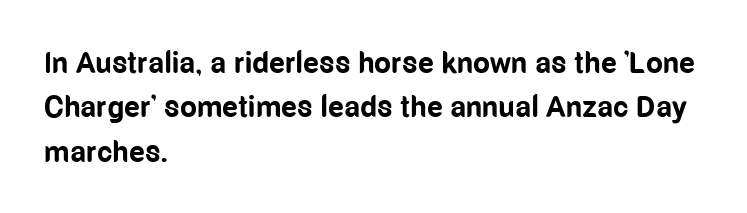
The image shows 30 px bold, condensed sans-serif type, upright; set left-aligned, normal line spacing (1.48x), normal letter spacing, not underlined; low stroke contrast and a medium x-height.
